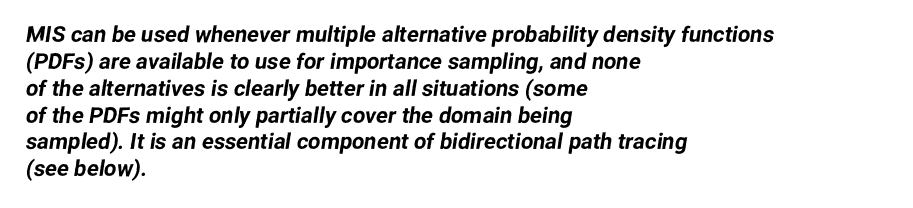
Underlining? Definitely not there. Does the copy run flush right? No — it runs flush left. Spacing between characters is what you'd get straight out of the box.
